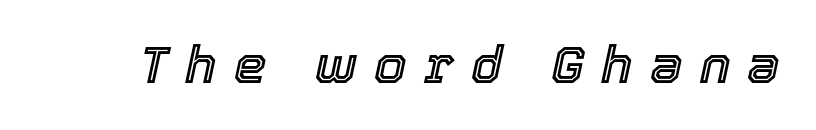
{"italic": "yes", "lean": "right", "slant_degrees": 12, "width": "normal", "x_height": "medium", "monospaced": "no", "underline": "no", "letter_spacing": "wide", "letter_spacing_em": 0.33, "glyph_px": 52}
